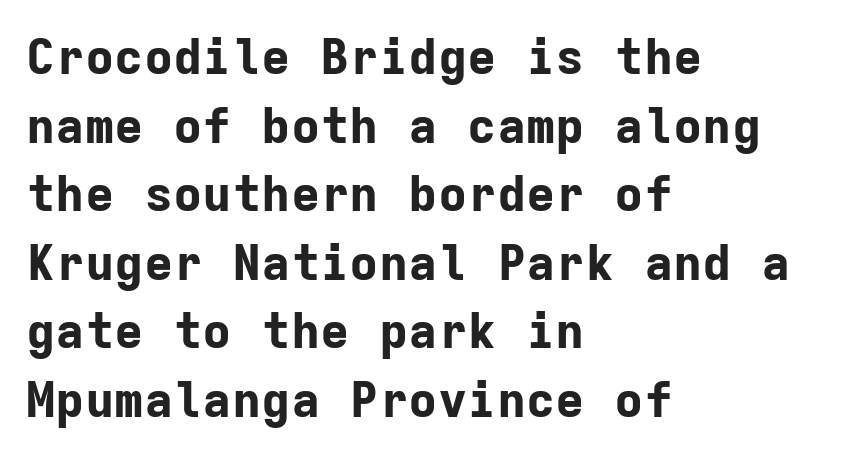
The image shows 49 px bold sans-serif type, upright, monospaced; set left-aligned, normal line spacing (1.4x), normal letter spacing, not underlined; low stroke contrast and a medium x-height.
